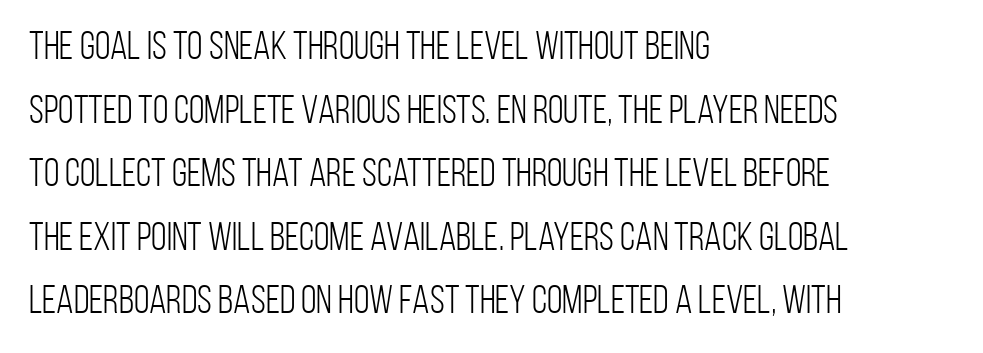
{"serif": "no", "italic": "no", "bold": "no", "weight": "light", "width": "condensed", "stroke_contrast": "low", "x_height": "large", "monospaced": "no", "underline": "no", "align": "left", "line_spacing": "normal", "line_spacing_ratio": 1.59, "letter_spacing": "normal", "letter_spacing_em": 0.0, "glyph_px": 40}
